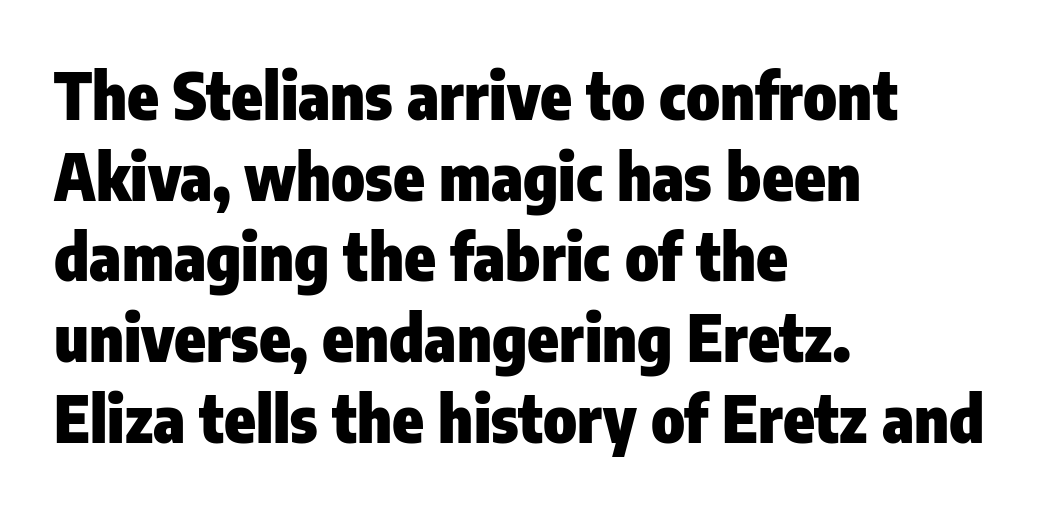
Honestly, the letter spacing is just normal — you wouldn't notice it. Decoration check: the copy has no underline. The designer went with a sans here, leaving each stem footless. Leading matches the norm, producing a regular column. Typographic density is high because the face is bold. When letters stand straight like this, we call the style roman or upright.
